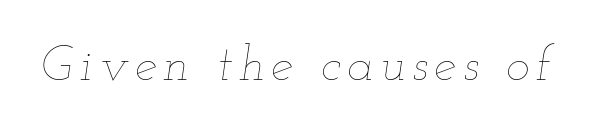
A typesetter would call this proportional, since set widths differ per character. This is not heavy type; no bold has been used. Designer's note — italics engaged. Letters rest on an invisible, unmarked baseline.
